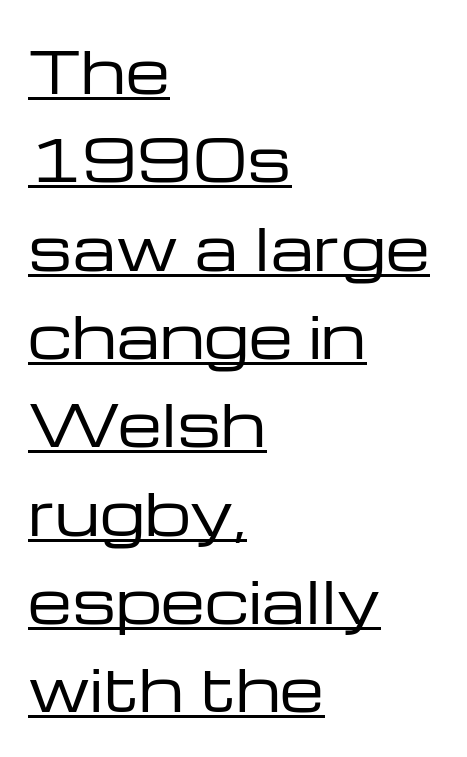
{"serif": "no", "italic": "no", "bold": "no", "weight": "regular", "width": "wide", "stroke_contrast": "low", "x_height": "medium", "monospaced": "no", "underline": "yes", "align": "left", "line_spacing": "normal", "line_spacing_ratio": 1.55, "letter_spacing": "normal", "letter_spacing_em": 0.0, "glyph_px": 57}
